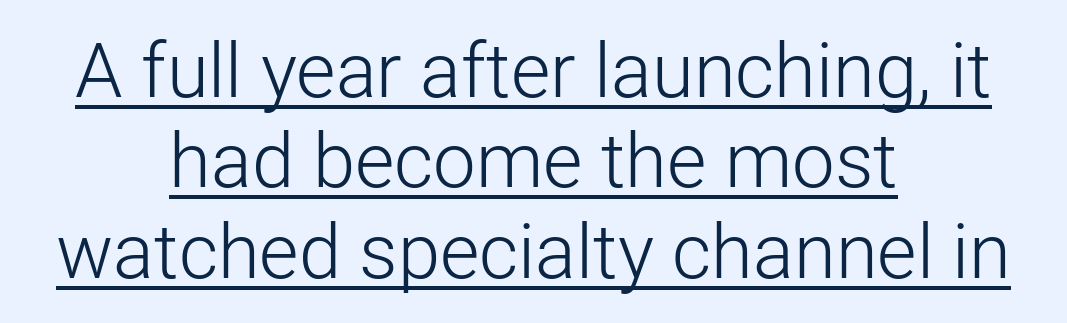
The image shows 76 px light sans-serif type, upright; set centered, line spacing 1.19x, normal letter spacing, underlined; low stroke contrast and a medium x-height.
